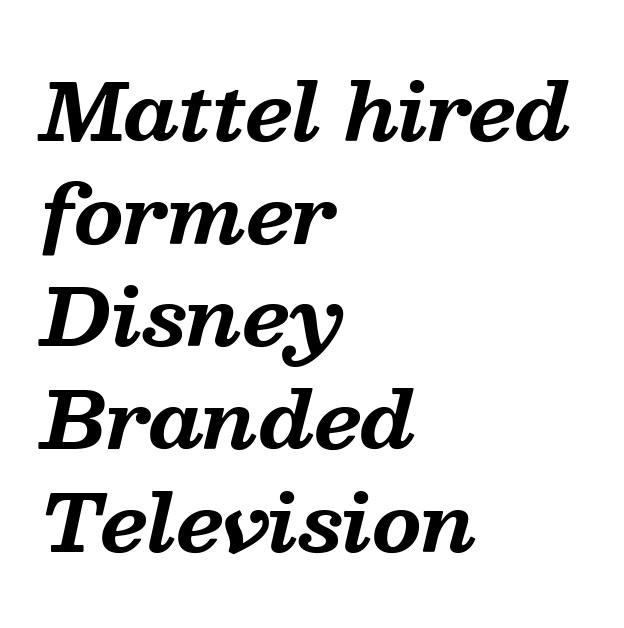
The rendering shows small feet on the letterforms — a serif design. Here the glyphs are tracked normally, forming tight word shapes. Words float on clear page, feet unadorned. It's the slanting kind of type.
